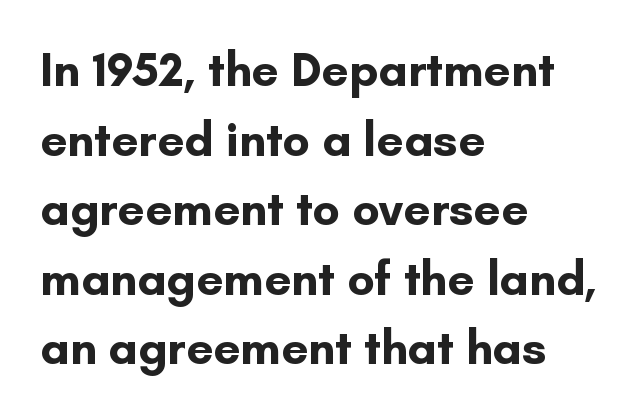
{"serif": "no", "italic": "no", "bold": "yes", "weight": "bold", "width": "normal", "stroke_contrast": "low", "x_height": "small", "monospaced": "no", "underline": "no", "align": "left", "line_spacing": "normal", "line_spacing_ratio": 1.45, "letter_spacing": "normal", "letter_spacing_em": 0.0, "glyph_px": 48}
